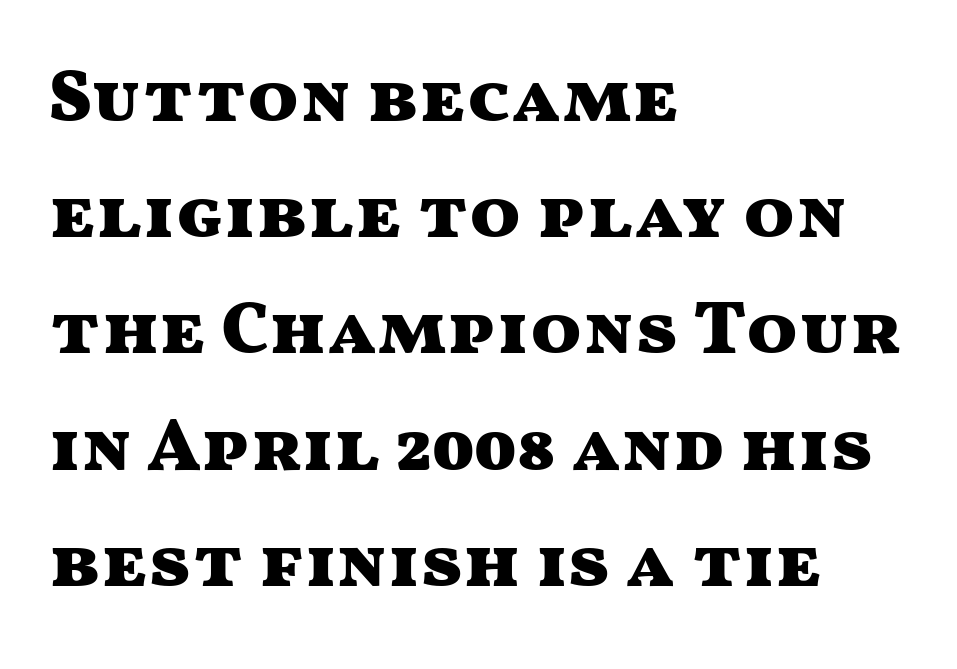
Q: Is the text bold? A: Yes.
Q: Is the text italic (slanted)? A: No, it is upright.
Q: Is the typeface a serif or a sans-serif typeface? A: Sans-serif.
Q: Is the text underlined? A: No.
Q: How is the paragraph aligned? A: Left-aligned.
Q: Is the spacing between letters normal or unusually wide? A: Normal.
Q: Is the spacing between lines tight, normal or loose? A: Normal.
Q: Width (condensed, normal, or wide)? A: Wide.
Q: Stroke contrast? A: Medium.
Q: x-height? A: Medium.
Q: Monospaced? A: No.
